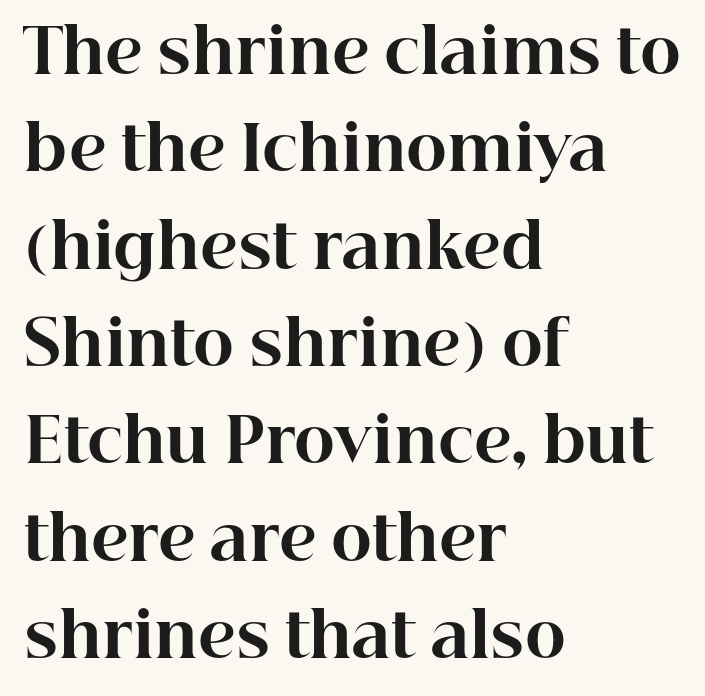
Q: Is the text bold? A: Yes.
Q: Is the text italic (slanted)? A: No, it is upright.
Q: Is the typeface a serif or a sans-serif typeface? A: Serif.
Q: Is the text underlined? A: No.
Q: How is the paragraph aligned? A: Left-aligned.
Q: Is the spacing between letters normal or unusually wide? A: Normal.
Q: Is the spacing between lines tight, normal or loose? A: Normal.
Q: Width (condensed, normal, or wide)? A: Normal.
Q: Stroke contrast? A: High.
Q: x-height? A: Medium.
Q: Monospaced? A: No.
